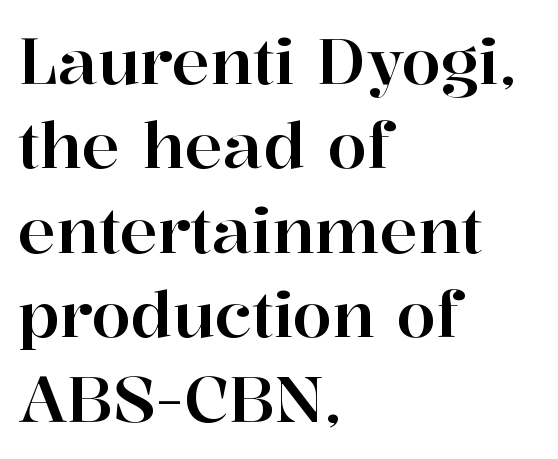
Each row of text sits above clean, open space. Letterform terminals end in serifs throughout the passage. Quick note: not italic, upright. Think of a printed novel: that variable character pitch is what you see here. These lines are set flush left with a ragged right edge. Successive baselines arrive at the customary interval.
